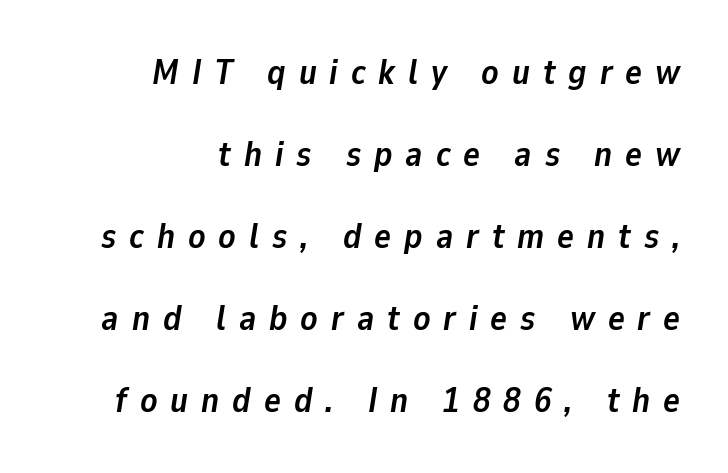
The image shows 35 px semibold type, italic (leaning right); set right-aligned, loose line spacing (2.34x), unusually wide letter spacing (+0.37 em), not underlined; low stroke contrast and a medium x-height.
